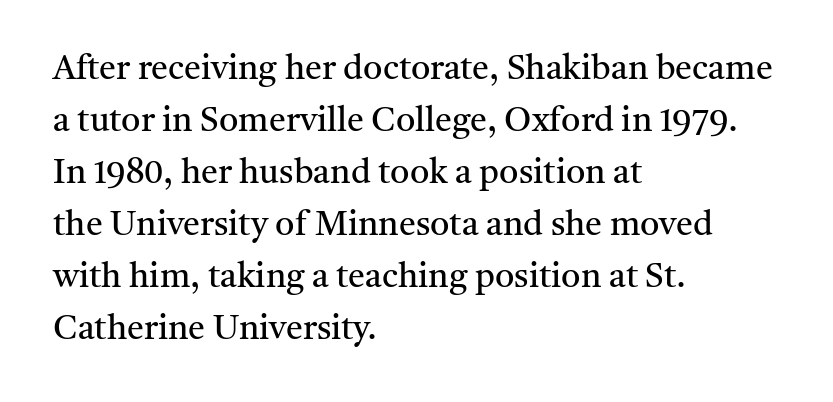
{"serif": "yes", "italic": "no", "bold": "no", "weight": "regular", "width": "normal", "stroke_contrast": "medium", "x_height": "medium", "monospaced": "no", "underline": "no", "align": "left", "line_spacing": "normal", "line_spacing_ratio": 1.53, "letter_spacing": "normal", "letter_spacing_em": 0.0, "glyph_px": 34}
